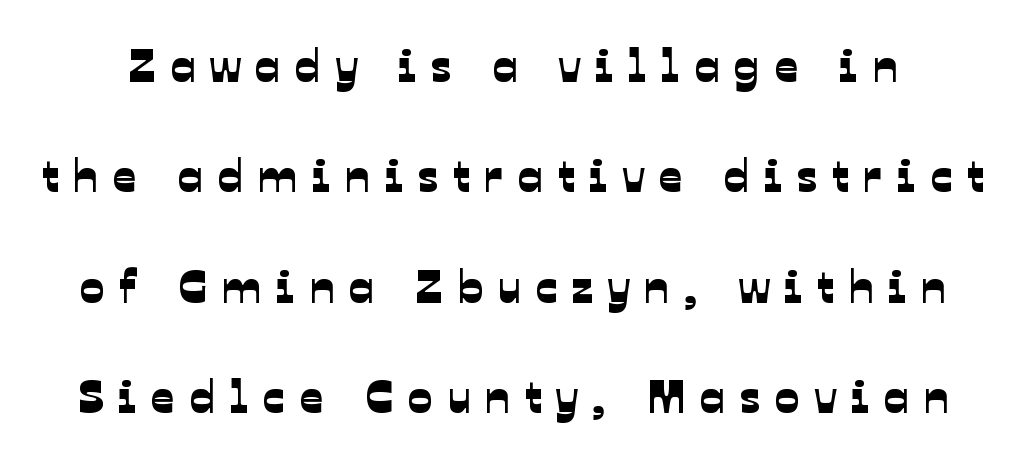
The image shows 46 px sans-serif type; set loose line spacing (2.4x), unusually wide letter spacing (+0.32 em), not underlined; low stroke contrast and a medium x-height.
